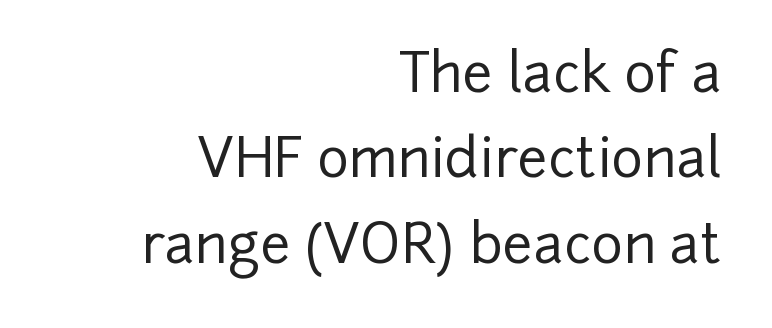
Q: Is the text italic (slanted)? A: No, it is upright.
Q: Is the typeface a serif or a sans-serif typeface? A: Sans-serif.
Q: Is the text underlined? A: No.
Q: How is the paragraph aligned? A: Right-aligned.
Q: Is the spacing between letters normal or unusually wide? A: Normal.
Q: Is the spacing between lines tight, normal or loose? A: Normal.
Q: Width (condensed, normal, or wide)? A: Normal.
Q: Stroke contrast? A: Low.
Q: x-height? A: Medium.
Q: Monospaced? A: No.
